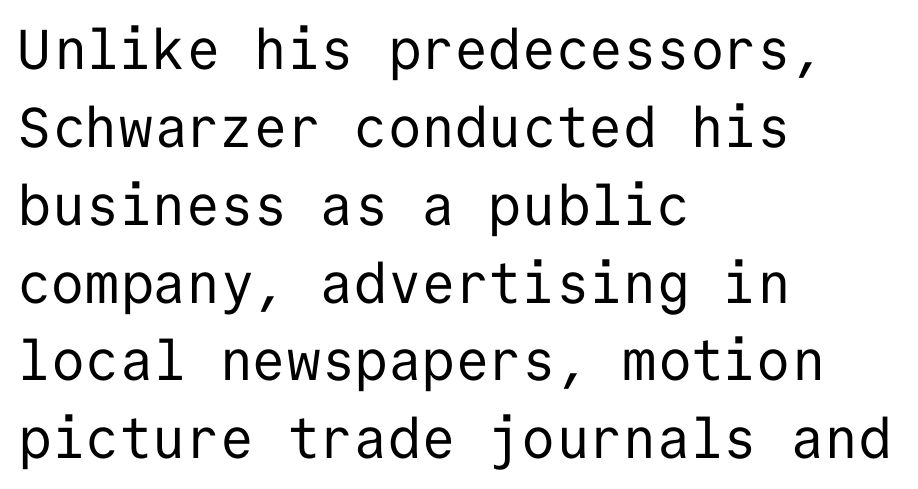
The image shows 56 px regular-weight sans-serif type, upright, monospaced; set left-aligned, normal line spacing (1.39x), normal letter spacing, not underlined; low stroke contrast and a medium x-height.
